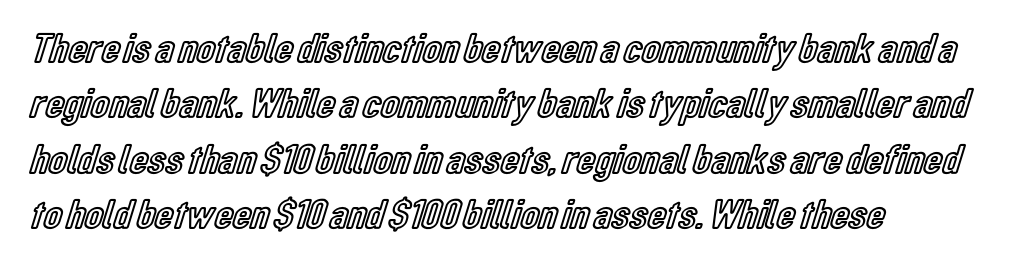
Q: Is the text italic (slanted)? A: Yes.
Q: Is the text underlined? A: No.
Q: How is the paragraph aligned? A: Left-aligned.
Q: Is the spacing between letters normal or unusually wide? A: Normal.
Q: Is the spacing between lines tight, normal or loose? A: Normal.
Q: Width (condensed, normal, or wide)? A: Condensed.
Q: x-height? A: Medium.
Q: Monospaced? A: No.
